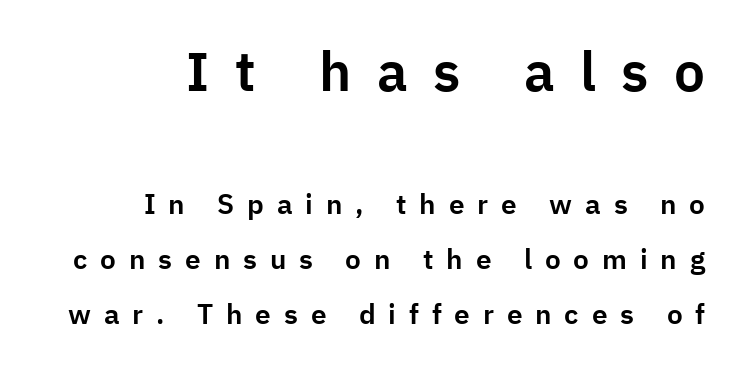
Q: Is the text italic (slanted)? A: No, it is upright.
Q: Is the typeface a serif or a sans-serif typeface? A: Sans-serif.
Q: Is the text underlined? A: No.
Q: How is the paragraph aligned? A: Right-aligned.
Q: Is the spacing between letters normal or unusually wide? A: Unusually wide.
Q: Is the spacing between lines tight, normal or loose? A: Loose.
Q: Which block of text is set in a larger size, the first (top) or the second (bottom)? A: The first (top) one.
Q: Width (condensed, normal, or wide)? A: Normal.
Q: Stroke contrast? A: Low.
Q: x-height? A: Medium.
Q: Monospaced? A: No.
